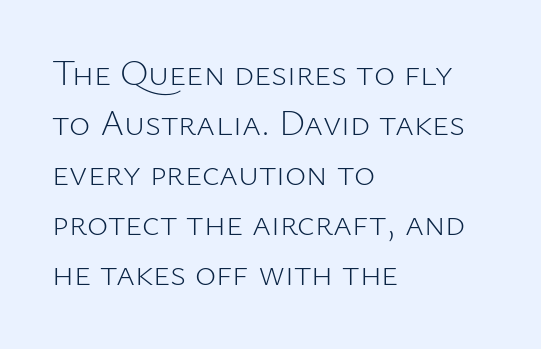
The image shows 36 px light sans-serif type, upright; set left-aligned, normal line spacing (1.39x), normal letter spacing, not underlined; low stroke contrast and a medium x-height.
